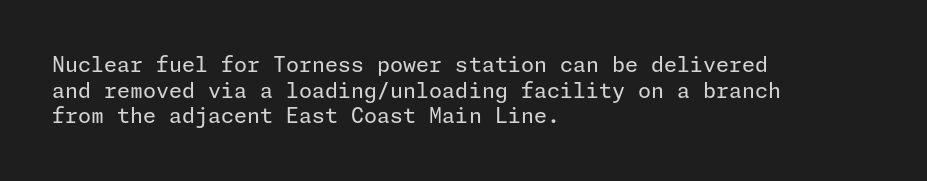
Does extra space separate the letters? No, they use regular spacing. The passage is arranged the way most books set body copy — flush left. The area under the type is left untouched. The face looks like a standard text weight, possibly lighter. Notice how the stems are strictly vertical — no italics here.
